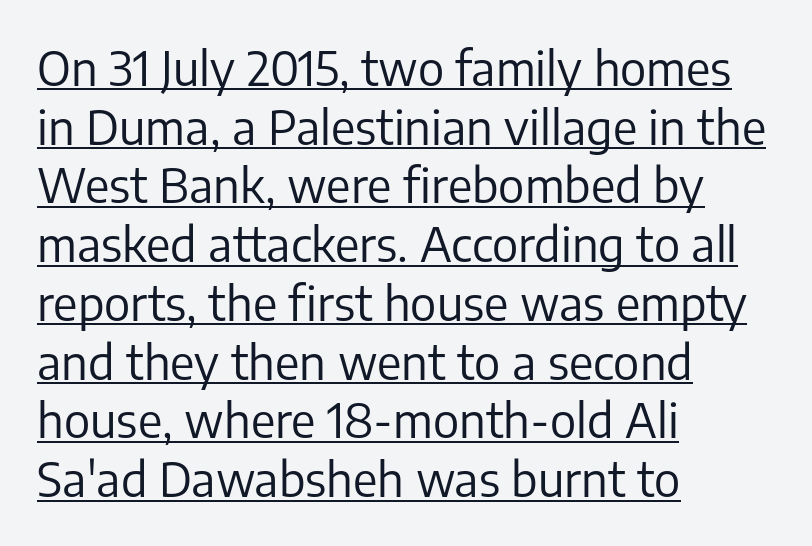
Nope, not italic — everything's standing straight. Regarding serifs, this sample does without them. The rendered words wear a rule along their underside. Look at the tracking — it's just the regular setting, nothing added. Summary of vertical rhythm: regular, with standard interline spacing.
